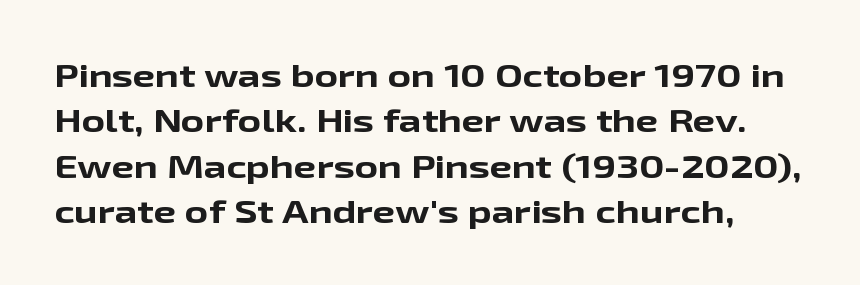
The line-height multiplier appears to be the usual default. The typography opts for an upright posture over an oblique one. Note the varied advance widths — an 'i' is clearly narrower than an 'm'. The typesetting leans heavy: a genuine bold.
